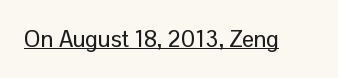
You can see a thin bar hugging the bottom of the glyphs. This rendering leaves character spacing at its baseline value. Style check: upright.
